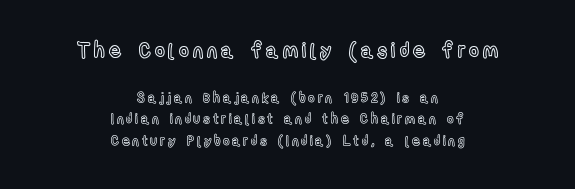
The zone under the glyphs is completely vacant. Loose tracking; the words dissolve into strings of separated letters. The compositor balanced each line on the midline. Visually, the top section dominates because its glyphs are scaled up.
